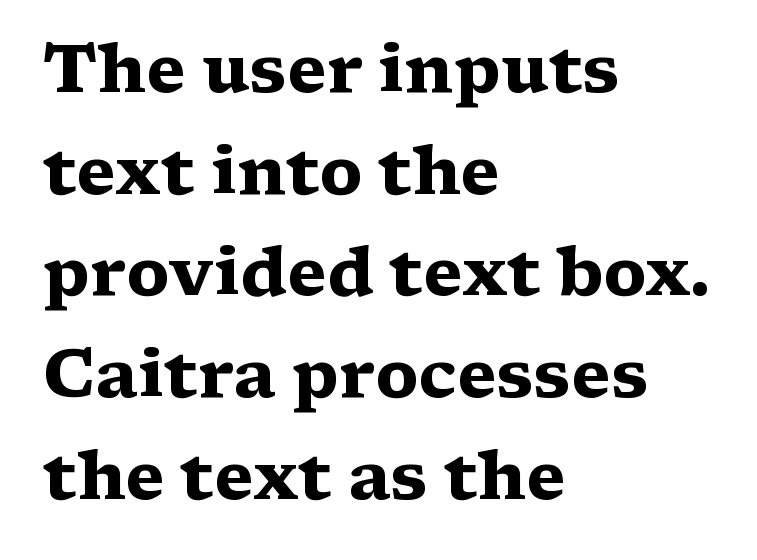
The image shows 66 px heavy, wide serif type, upright; set left-aligned, normal line spacing (1.54x), normal letter spacing, not underlined; medium stroke contrast and a medium x-height.
